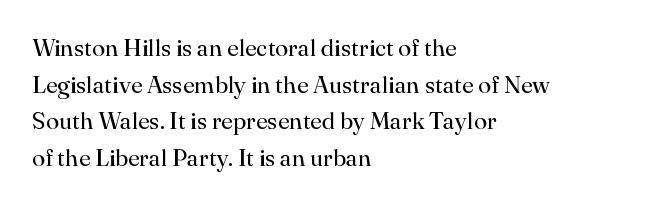
The image shows 24 px text type, upright; set left-aligned, normal line spacing (1.53x), normal letter spacing, not underlined.
